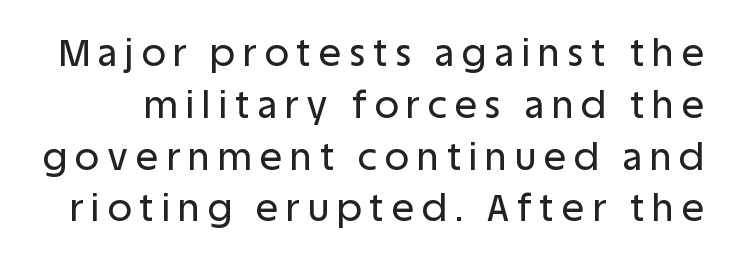
The face used here is a sans, in the tradition of grotesques and geometrics. Unmarked baselines from the first word to the last. How are the letters spaced? Widely, with obvious added tracking. Rows of type keep a routine distance in the vertical direction. You can tell it's not italic because the verticals are truly vertical.
